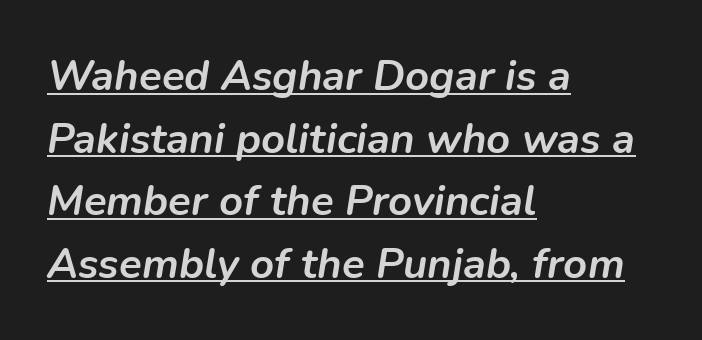
Q: Is the text bold? A: Yes.
Q: Is the text italic (slanted)? A: Yes, it leans right by about 9 degrees.
Q: Is the text underlined? A: Yes.
Q: How is the paragraph aligned? A: Left-aligned.
Q: Is the spacing between letters normal or unusually wide? A: Normal.
Q: Is the spacing between lines tight, normal or loose? A: Normal.
Q: Width (condensed, normal, or wide)? A: Normal.
Q: Stroke contrast? A: Low.
Q: x-height? A: Medium.
Q: Monospaced? A: No.
